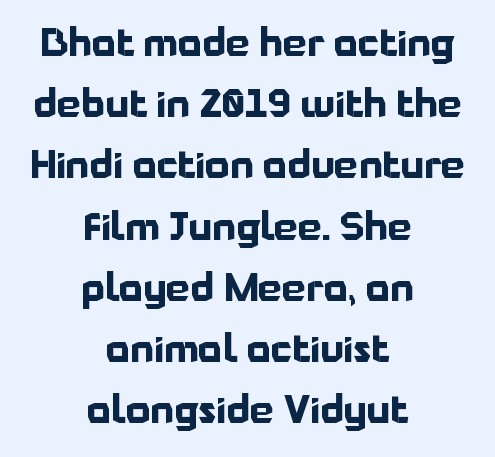
{"serif": "no", "italic": "no", "bold": "yes", "weight": "bold", "width": "normal", "stroke_contrast": "low", "x_height": "medium", "monospaced": "no", "underline": "no", "align": "center", "line_spacing": "normal", "line_spacing_ratio": 1.61, "letter_spacing": "normal", "letter_spacing_em": 0.0, "glyph_px": 38}
